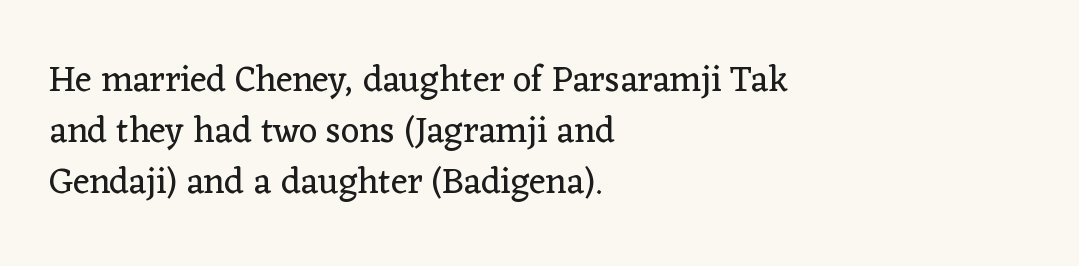
The image shows 36 px regular-weight serif type, upright; set left-aligned, normal line spacing (1.42x), normal letter spacing, not underlined; low stroke contrast and a medium x-height.
